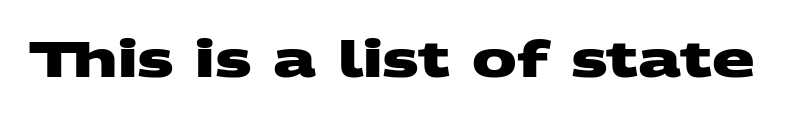
Q: Is the text bold? A: Yes.
Q: Is the typeface a serif or a sans-serif typeface? A: Sans-serif.
Q: Is the text underlined? A: No.
Q: Is the spacing between letters normal or unusually wide? A: Normal.
Q: Width (condensed, normal, or wide)? A: Wide.
Q: Stroke contrast? A: Medium.
Q: x-height? A: Large.
Q: Monospaced? A: No.
